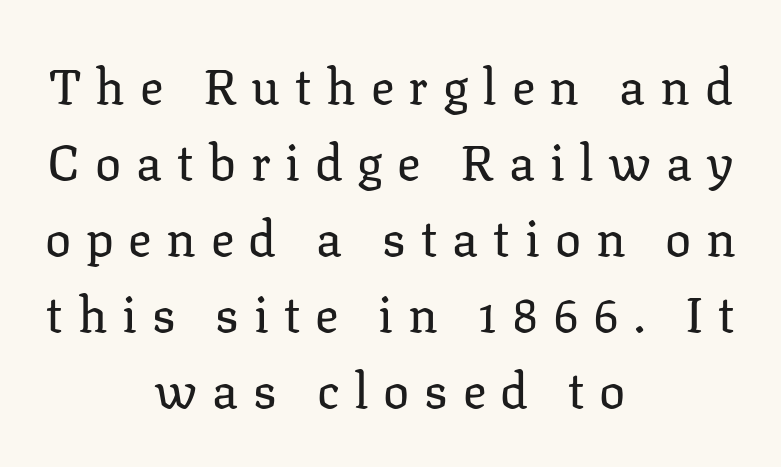
The image shows 49 px regular-weight serif type, upright; set centered, normal line spacing (1.55x), unusually wide letter spacing (+0.3 em), not underlined; low stroke contrast and a medium x-height.
